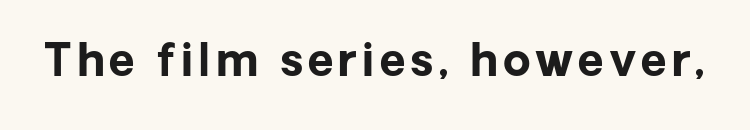
{"serif": "no", "italic": "no", "bold": "yes", "weight": "bold", "width": "normal", "stroke_contrast": "low", "x_height": "medium", "monospaced": "no", "underline": "no", "glyph_px": 44}
